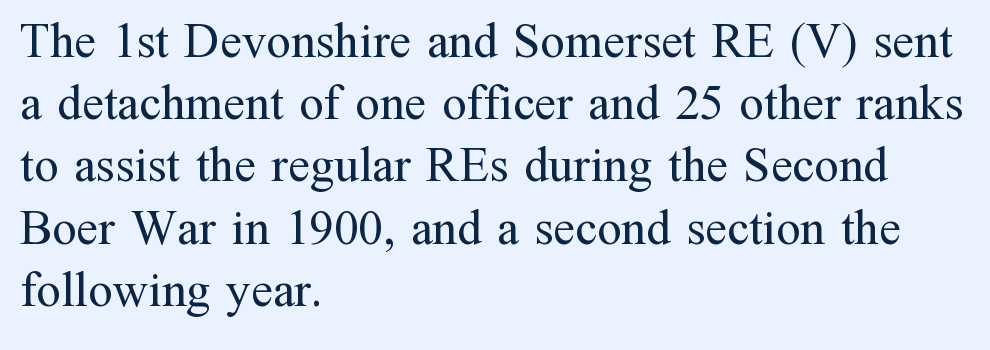
Q: Is the text bold? A: No.
Q: Is the text italic (slanted)? A: No, it is upright.
Q: Is the typeface a serif or a sans-serif typeface? A: Serif.
Q: Is the text underlined? A: No.
Q: How is the paragraph aligned? A: Left-aligned.
Q: Is the spacing between letters normal or unusually wide? A: Normal.
Q: Is the spacing between lines tight, normal or loose? A: Normal.
Q: Width (condensed, normal, or wide)? A: Normal.
Q: Stroke contrast? A: Medium.
Q: x-height? A: Medium.
Q: Monospaced? A: No.
